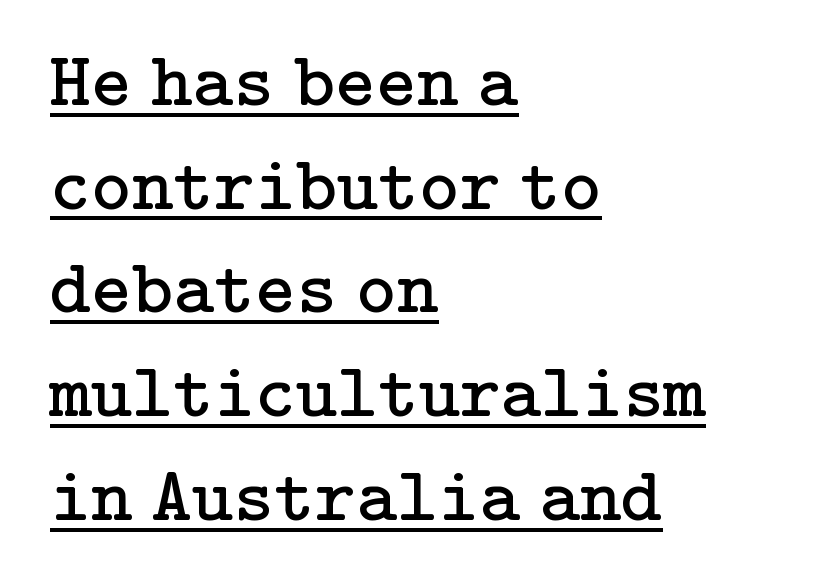
{"serif": "yes", "italic": "no", "bold": "no", "weight": "regular", "width": "normal", "stroke_contrast": "low", "x_height": "medium", "underline": "yes", "align": "left", "line_spacing": "normal", "line_spacing_ratio": 1.33, "letter_spacing": "normal", "letter_spacing_em": 0.0, "glyph_px": 78}
